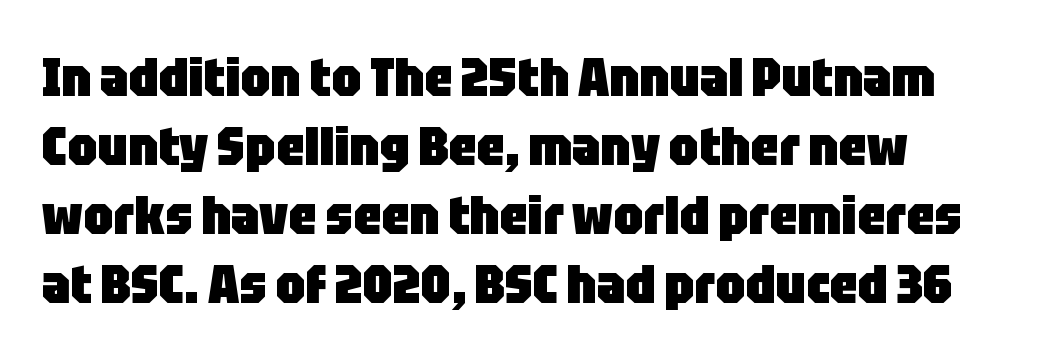
The image shows 54 px heavy, condensed sans-serif type, upright; set left-aligned, normal line spacing (1.28x), normal letter spacing, not underlined; low stroke contrast and a large x-height.
